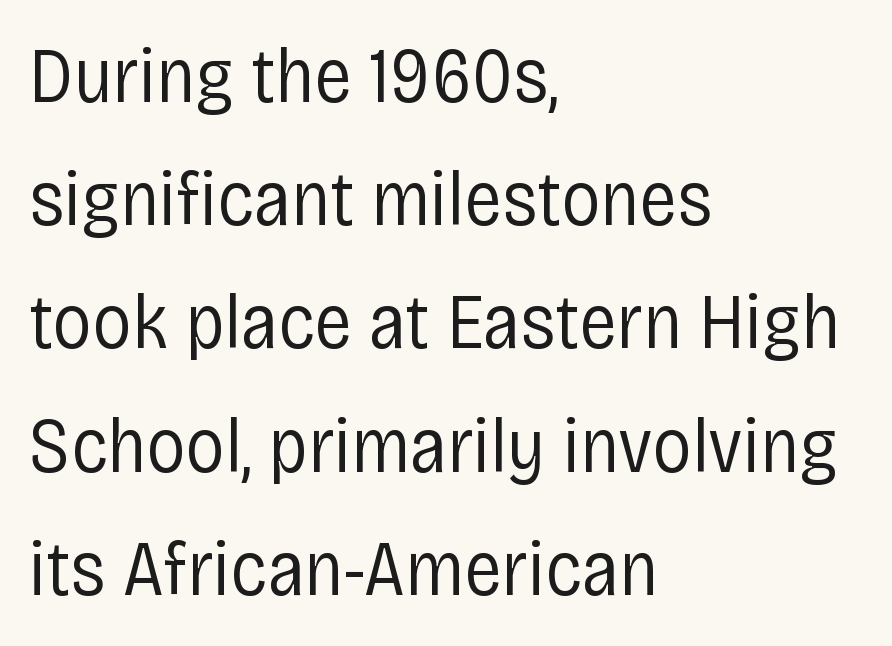
{"serif": "no", "italic": "no", "bold": "no", "weight": "regular", "width": "condensed", "stroke_contrast": "low", "x_height": "large", "monospaced": "no", "underline": "no", "align": "left", "line_spacing": "normal", "line_spacing_ratio": 1.58, "letter_spacing": "normal", "letter_spacing_em": 0.0, "glyph_px": 78}
